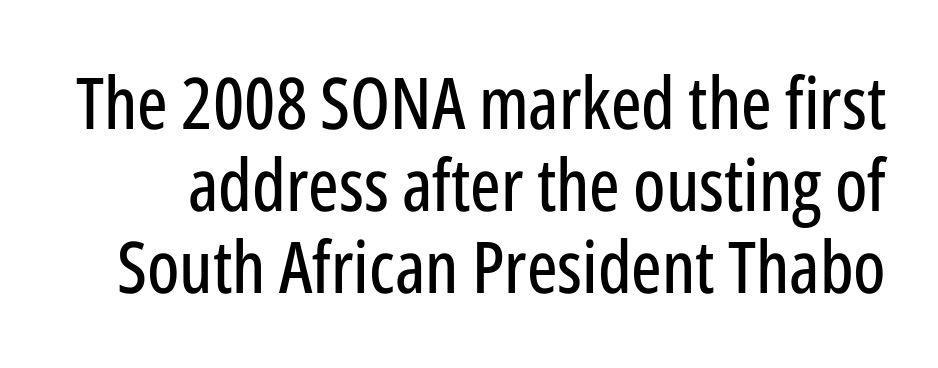
Q: Is the text italic (slanted)? A: No, it is upright.
Q: Is the typeface a serif or a sans-serif typeface? A: Sans-serif.
Q: Is the text underlined? A: No.
Q: Is the spacing between letters normal or unusually wide? A: Normal.
Q: Is the spacing between lines tight, normal or loose? A: Tight.
Q: Width (condensed, normal, or wide)? A: Condensed.
Q: Stroke contrast? A: Low.
Q: x-height? A: Medium.
Q: Monospaced? A: No.
